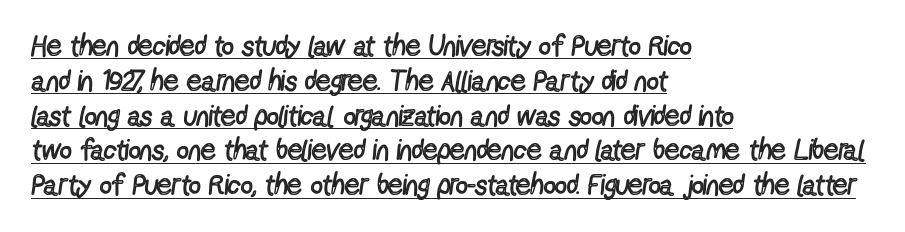
Q: Is the text bold? A: No.
Q: Is the typeface a serif or a sans-serif typeface? A: Sans-serif.
Q: Is the text underlined? A: Yes.
Q: How is the paragraph aligned? A: Left-aligned.
Q: Is the spacing between letters normal or unusually wide? A: Normal.
Q: Width (condensed, normal, or wide)? A: Condensed.
Q: x-height? A: Medium.
Q: Monospaced? A: No.
